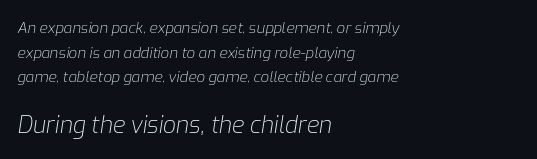
The typesetting does not lean heavy: it is not bold. Compare the two chunks: the lower has the greater cap height. If you drew a line through each stem, it would be angled. Students, observe: this is what conventionally led text looks like.
